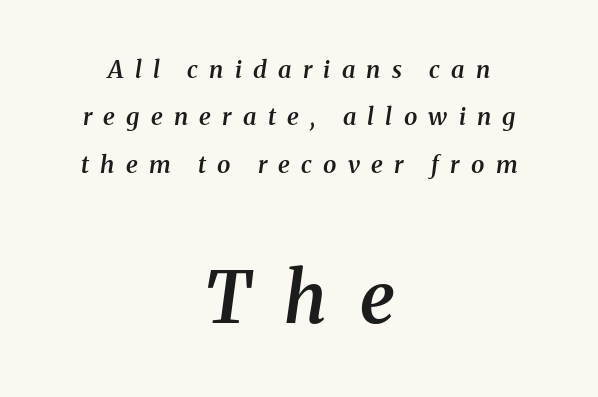
The axis of the letterforms is tilted away from vertical. The leading is generous, giving the passage an open texture. Look at the bottom of the vertical strokes: they flare into serifs here. The later block is typeset at a bigger size than the earlier block.
